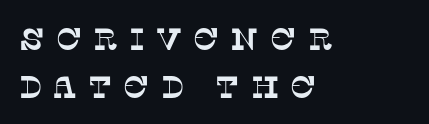
The image shows 31 px serif type; set left-aligned, normal line spacing (1.54x), unusually wide letter spacing (+0.36 em), not underlined; low stroke contrast and a large x-height.
